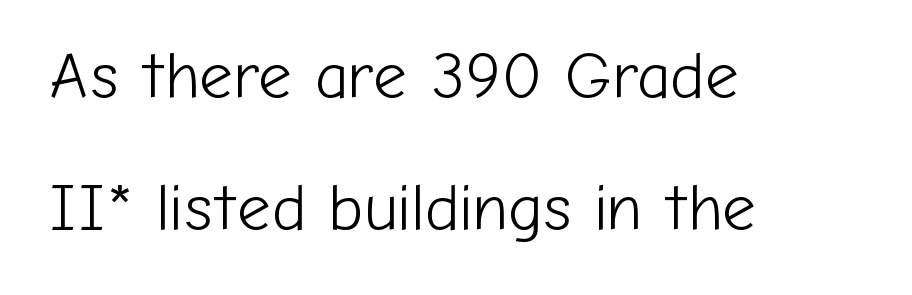
Airy leading. The area under the type is left untouched. Do the characters align in a grid? No, the font is proportional. The specimen reads as upright at a glance. The font sits on the lighter half of the weight spectrum, regular included.
